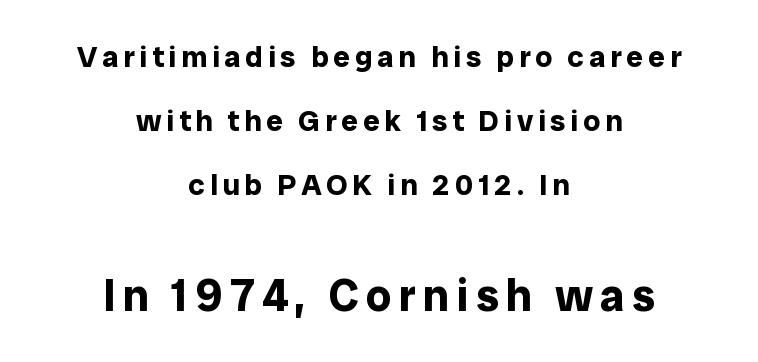
{"serif": "no", "italic": "no", "bold": "yes", "weight": "bold", "width": "normal", "stroke_contrast": "low", "x_height": "medium", "monospaced": "no", "underline": "no", "align": "center", "line_spacing": "loose", "line_spacing_ratio": 2.14, "larger_block": "second", "size_ratio": 1.5, "glyph_px": 45}
